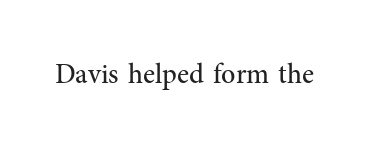
{"serif": "yes", "italic": "no", "bold": "no", "weight": "regular", "width": "normal", "stroke_contrast": "medium", "x_height": "medium", "monospaced": "no", "underline": "no", "letter_spacing": "normal", "letter_spacing_em": 0.0, "glyph_px": 28}
